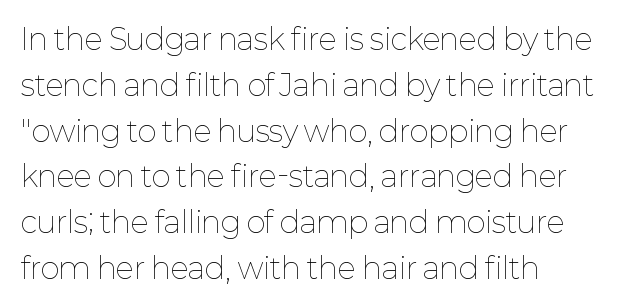
Q: Is the text bold? A: No.
Q: Is the text italic (slanted)? A: No, it is upright.
Q: Is the text underlined? A: No.
Q: How is the paragraph aligned? A: Left-aligned.
Q: Is the spacing between letters normal or unusually wide? A: Normal.
Q: Is the spacing between lines tight, normal or loose? A: Normal.
Q: Width (condensed, normal, or wide)? A: Normal.
Q: Stroke contrast? A: Low.
Q: x-height? A: Medium.
Q: Monospaced? A: No.
